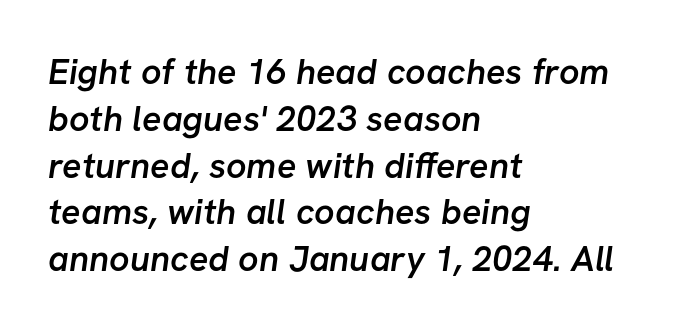
The image shows 36 px semibold sans-serif type; set left-aligned, normal line spacing (1.3x), normal letter spacing, not underlined; low stroke contrast and a medium x-height.
